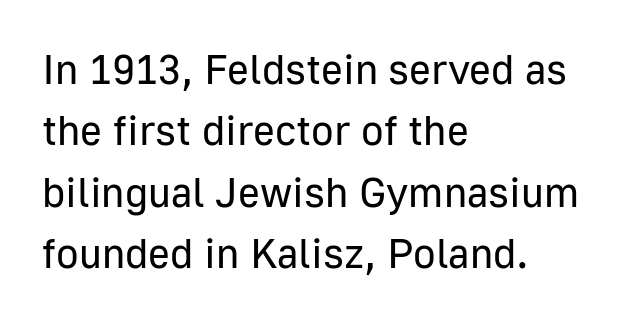
{"serif": "no", "italic": "no", "bold": "no", "weight": "regular", "width": "normal", "stroke_contrast": "low", "x_height": "medium", "monospaced": "no", "underline": "no", "align": "left", "line_spacing": "normal", "line_spacing_ratio": 1.46, "letter_spacing": "normal", "letter_spacing_em": 0.0, "glyph_px": 42}
